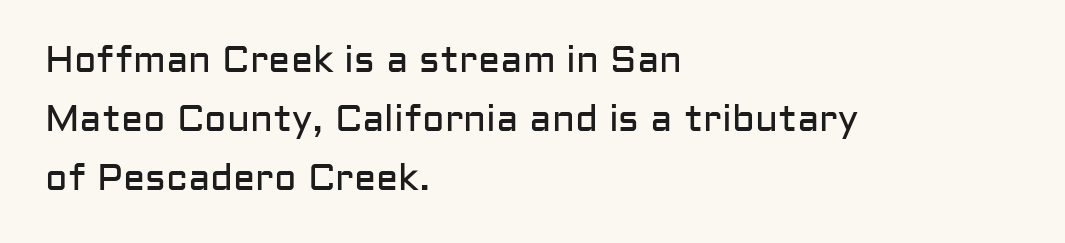
No chunkiness to these letters — they're not bold. Does the type have serifs? No, each stem ends abruptly. How would I describe the line gaps? Plain and ordinary. Teacher's note: observe the even left margin — that is flush-left alignment. The gap between lines stays unmarked.
